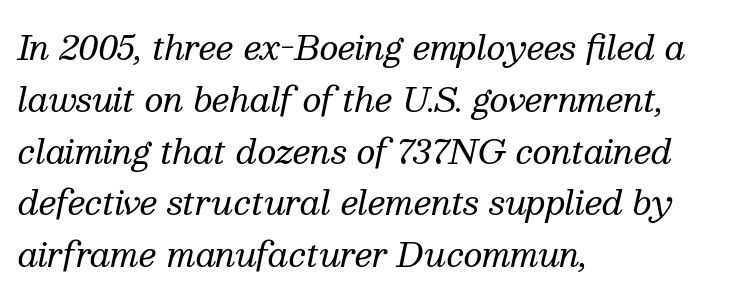
You could not count columns in this text — the font is proportionally spaced. Does the copy run flush right? No — it runs flush left. Yep, that's italic — everything's leaning. This rendering features lettering with no underline. The horizontal fit of the characters is conventional and even.
